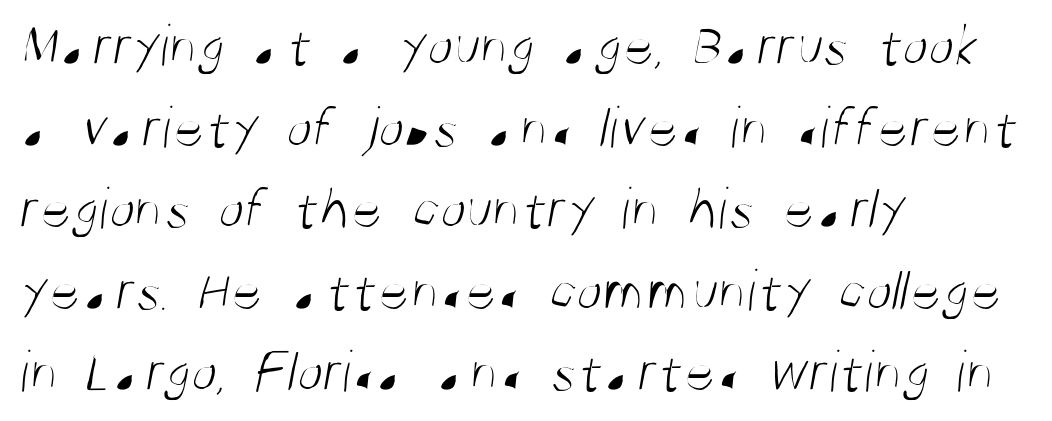
Q: Is the text bold? A: No.
Q: Is the typeface a serif or a sans-serif typeface? A: Sans-serif.
Q: Is the text underlined? A: No.
Q: How is the paragraph aligned? A: Left-aligned.
Q: Is the spacing between letters normal or unusually wide? A: Normal.
Q: Is the spacing between lines tight, normal or loose? A: Normal.
Q: Width (condensed, normal, or wide)? A: Condensed.
Q: Stroke contrast? A: Medium.
Q: x-height? A: Large.
Q: Monospaced? A: No.
